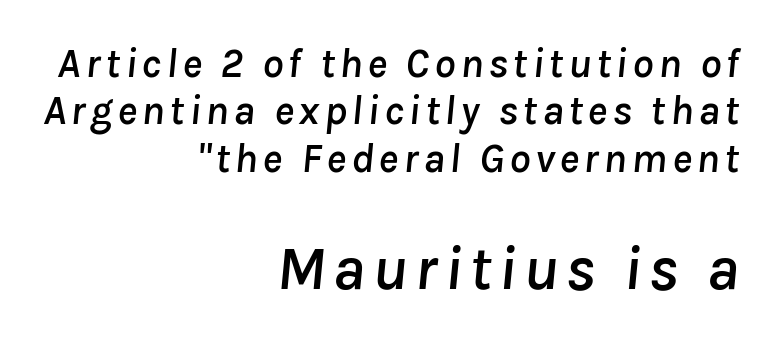
Q: Is the text italic (slanted)? A: Yes, it leans right by about 8 degrees.
Q: Is the text underlined? A: No.
Q: How is the paragraph aligned? A: Right-aligned.
Q: Is the spacing between lines tight, normal or loose? A: Tight.
Q: Which block of text is set in a larger size, the first (top) or the second (bottom)? A: The second (bottom) one.
Q: Width (condensed, normal, or wide)? A: Normal.
Q: Stroke contrast? A: Low.
Q: x-height? A: Medium.
Q: Monospaced? A: No.
